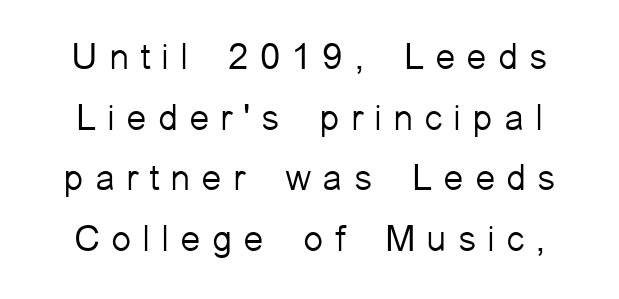
Q: Is the text bold? A: No.
Q: Is the text italic (slanted)? A: No, it is upright.
Q: Is the typeface a serif or a sans-serif typeface? A: Sans-serif.
Q: Is the text underlined? A: No.
Q: Is the spacing between letters normal or unusually wide? A: Unusually wide.
Q: Is the spacing between lines tight, normal or loose? A: Normal.
Q: Width (condensed, normal, or wide)? A: Normal.
Q: Stroke contrast? A: Low.
Q: x-height? A: Medium.
Q: Monospaced? A: No.
